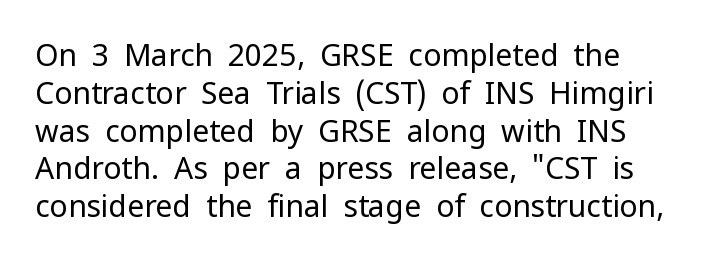
The image shows 30 px regular-weight sans-serif type, upright; set normal line spacing (1.26x), normal letter spacing, not underlined; low stroke contrast and a medium x-height.
